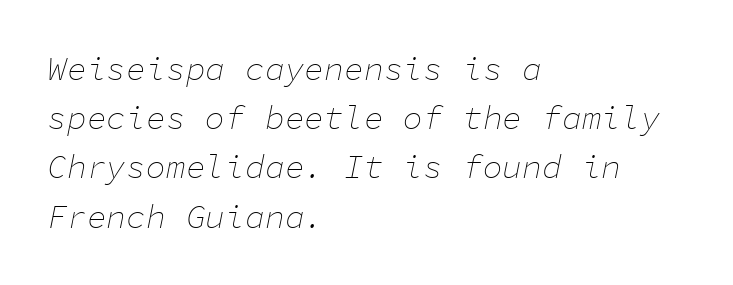
Q: Is the text bold? A: No.
Q: Is the text italic (slanted)? A: Yes, it leans right by about 11 degrees.
Q: Is the text underlined? A: No.
Q: How is the paragraph aligned? A: Left-aligned.
Q: Is the spacing between letters normal or unusually wide? A: Normal.
Q: Is the spacing between lines tight, normal or loose? A: Normal.
Q: Width (condensed, normal, or wide)? A: Normal.
Q: Stroke contrast? A: Low.
Q: x-height? A: Medium.
Q: Monospaced? A: Yes.
